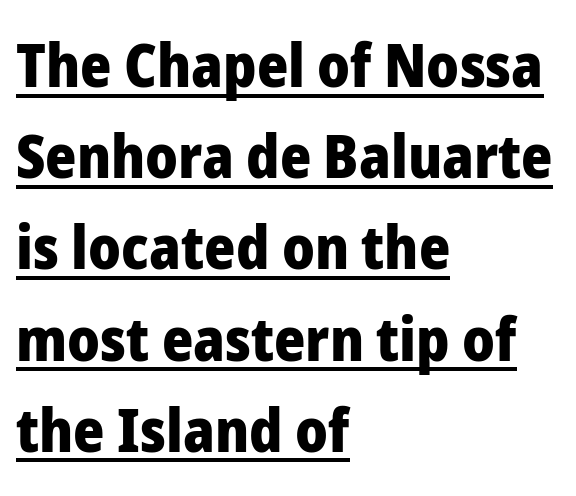
{"serif": "no", "italic": "no", "bold": "yes", "weight": "heavy", "width": "normal", "stroke_contrast": "low", "x_height": "medium", "monospaced": "no", "underline": "yes", "align": "left", "line_spacing": "normal", "line_spacing_ratio": 1.52, "letter_spacing": "normal", "letter_spacing_em": 0.0, "glyph_px": 60}
